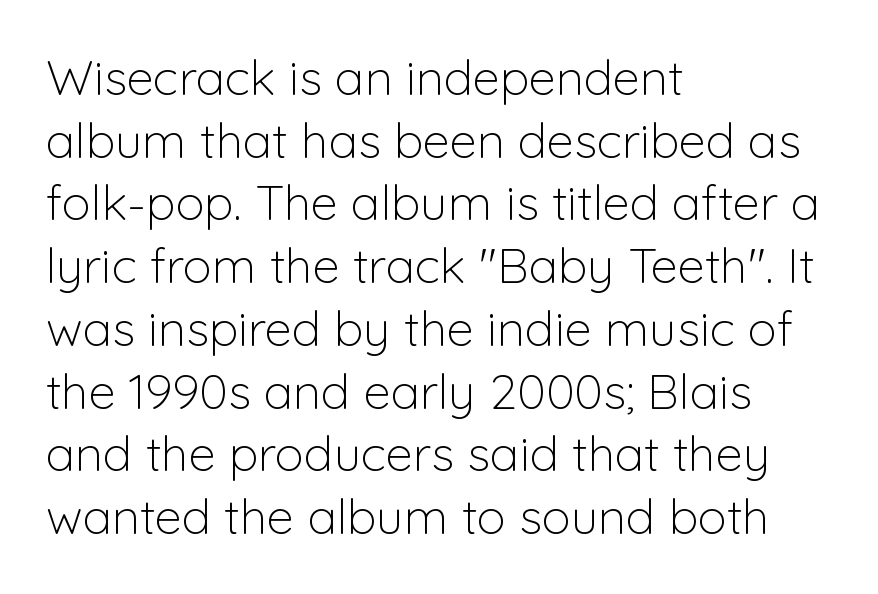
You could not count columns in this text — the font is proportionally spaced. The font's upright variant was chosen for this text. The rendering uses a moderate line-height, typical for paragraphs. Nope, no serifs anywhere on these letters. Horizontal alignment here is leftward, the default for most running prose. Nothing heavy about these letters — not bold at all.
